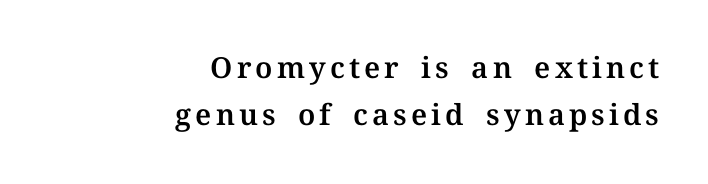
Q: Is the text italic (slanted)? A: No, it is upright.
Q: Is the typeface a serif or a sans-serif typeface? A: Serif.
Q: Is the text underlined? A: No.
Q: How is the paragraph aligned? A: Right-aligned.
Q: Is the spacing between lines tight, normal or loose? A: Normal.
Q: Width (condensed, normal, or wide)? A: Normal.
Q: Stroke contrast? A: Medium.
Q: x-height? A: Medium.
Q: Monospaced? A: No.
